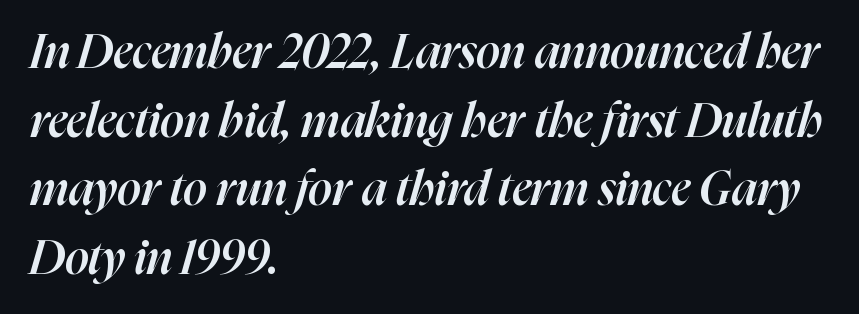
The image shows 47 px semibold type, italic (leaning right); set left-aligned, normal line spacing (1.46x), normal letter spacing, not underlined; high stroke contrast and a medium x-height.
